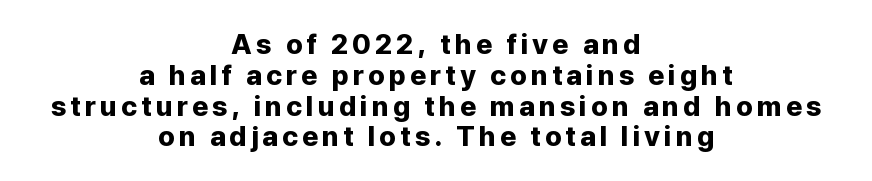
Q: Is the text bold? A: Yes.
Q: Is the text italic (slanted)? A: No, it is upright.
Q: Is the typeface a serif or a sans-serif typeface? A: Sans-serif.
Q: Is the text underlined? A: No.
Q: How is the paragraph aligned? A: Centered.
Q: Is the spacing between lines tight, normal or loose? A: Tight.
Q: Width (condensed, normal, or wide)? A: Normal.
Q: Stroke contrast? A: Low.
Q: x-height? A: Medium.
Q: Monospaced? A: No.
